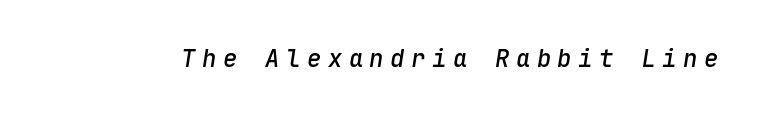
The font is running at a semibold setting, under full bold. The specimen reads as italic at a glance. Check the space under the baseline: it is left empty. A typesetter would call this heavily tracked-out type.
